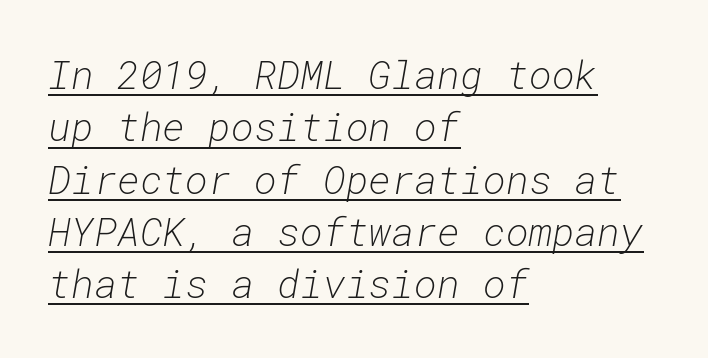
Q: Is the text bold? A: No.
Q: Is the text italic (slanted)? A: Yes, it leans right by about 10 degrees.
Q: Is the text underlined? A: Yes.
Q: How is the paragraph aligned? A: Left-aligned.
Q: Is the spacing between letters normal or unusually wide? A: Normal.
Q: Is the spacing between lines tight, normal or loose? A: Normal.
Q: Width (condensed, normal, or wide)? A: Normal.
Q: Stroke contrast? A: Low.
Q: x-height? A: Medium.
Q: Monospaced? A: Yes.
